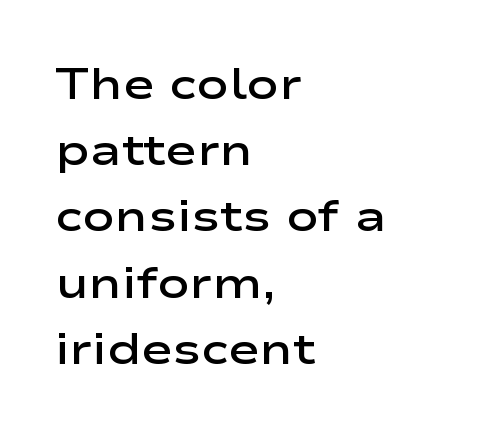
{"serif": "no", "italic": "no", "bold": "semi", "weight": "semibold", "width": "wide", "stroke_contrast": "low", "x_height": "medium", "monospaced": "no", "underline": "no", "align": "left", "line_spacing": "normal", "line_spacing_ratio": 1.54, "letter_spacing": "normal", "letter_spacing_em": 0.0, "glyph_px": 43}
